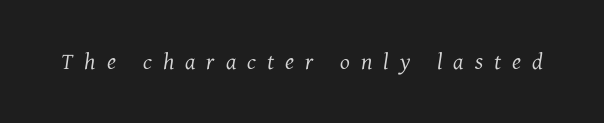
{"italic": "yes", "lean": "right", "slant_degrees": 7, "bold": "no", "underline": "no", "letter_spacing": "wide", "letter_spacing_em": 0.48, "glyph_px": 23}
